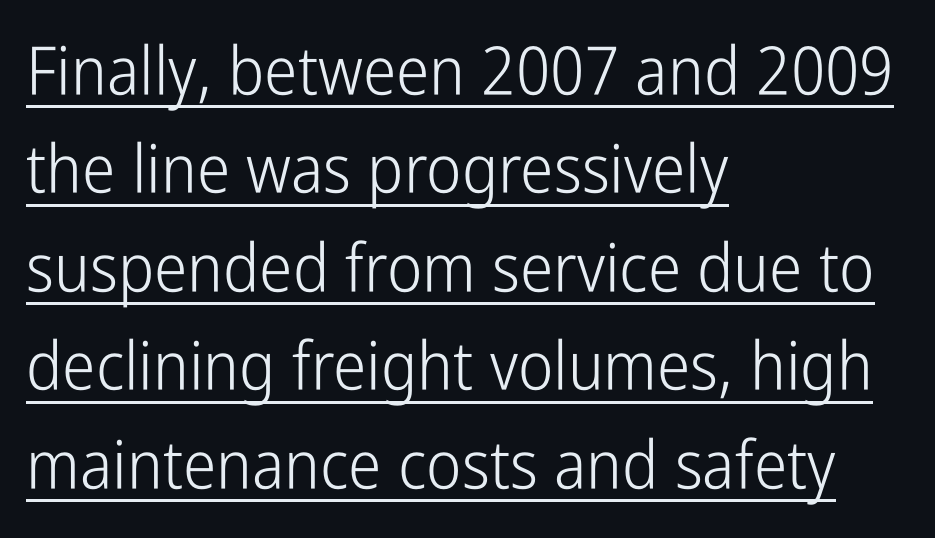
Q: Is the text bold? A: No.
Q: Is the text italic (slanted)? A: No, it is upright.
Q: Is the typeface a serif or a sans-serif typeface? A: Sans-serif.
Q: Is the text underlined? A: Yes.
Q: How is the paragraph aligned? A: Left-aligned.
Q: Is the spacing between letters normal or unusually wide? A: Normal.
Q: Is the spacing between lines tight, normal or loose? A: Normal.
Q: Width (condensed, normal, or wide)? A: Condensed.
Q: Stroke contrast? A: Low.
Q: x-height? A: Medium.
Q: Monospaced? A: No.
